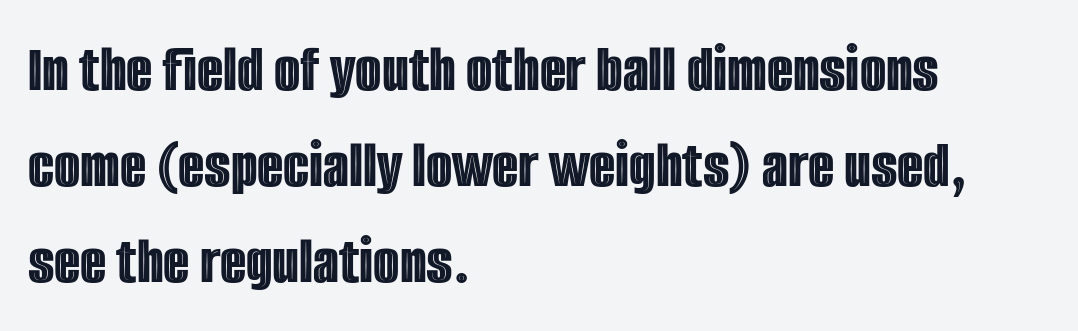
Q: Is the text italic (slanted)? A: No, it is upright.
Q: Is the text underlined? A: No.
Q: How is the paragraph aligned? A: Left-aligned.
Q: Is the spacing between letters normal or unusually wide? A: Normal.
Q: Is the spacing between lines tight, normal or loose? A: Normal.
Q: Width (condensed, normal, or wide)? A: Condensed.
Q: x-height? A: Large.
Q: Monospaced? A: No.
